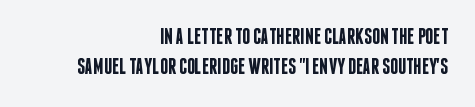
Q: Is the text bold? A: Semi-bold.
Q: Is the text italic (slanted)? A: No, it is upright.
Q: Is the text underlined? A: No.
Q: How is the paragraph aligned? A: Right-aligned.
Q: Is the spacing between letters normal or unusually wide? A: Normal.
Q: Is the spacing between lines tight, normal or loose? A: Normal.
